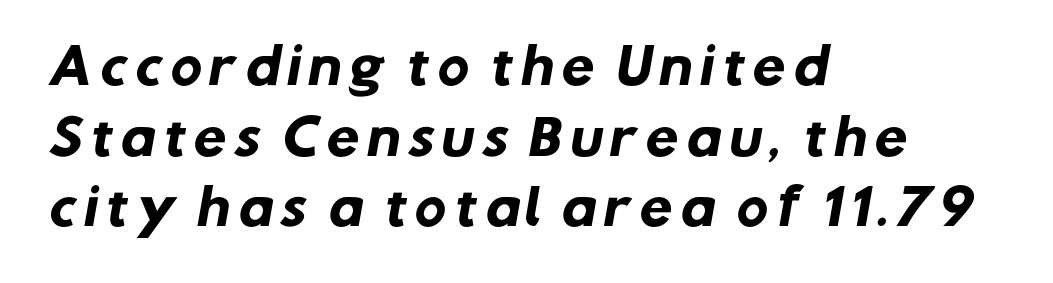
The image shows 48 px heavy sans-serif type; set left-aligned, normal line spacing (1.47x), not underlined; low stroke contrast and a medium x-height.
